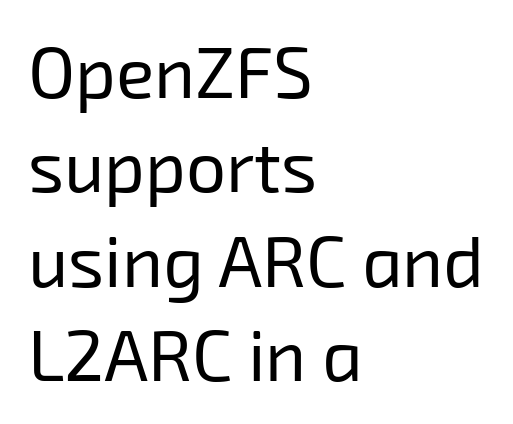
Q: Is the text bold? A: No.
Q: Is the typeface a serif or a sans-serif typeface? A: Sans-serif.
Q: Is the text underlined? A: No.
Q: How is the paragraph aligned? A: Left-aligned.
Q: Is the spacing between letters normal or unusually wide? A: Normal.
Q: Is the spacing between lines tight, normal or loose? A: Normal.
Q: Width (condensed, normal, or wide)? A: Normal.
Q: Stroke contrast? A: Low.
Q: x-height? A: Medium.
Q: Monospaced? A: No.
